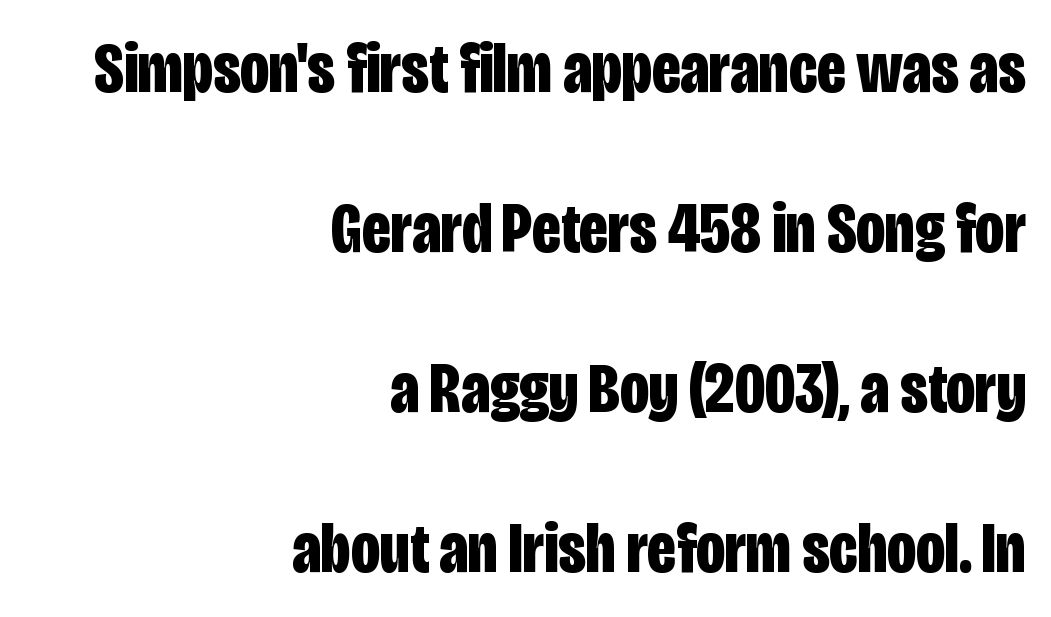
{"serif": "no", "italic": "no", "bold": "yes", "weight": "bold", "width": "condensed", "stroke_contrast": "low", "x_height": "large", "monospaced": "no", "underline": "no", "align": "right", "line_spacing": "loose", "line_spacing_ratio": 2.22, "letter_spacing": "normal", "letter_spacing_em": 0.0, "glyph_px": 72}
